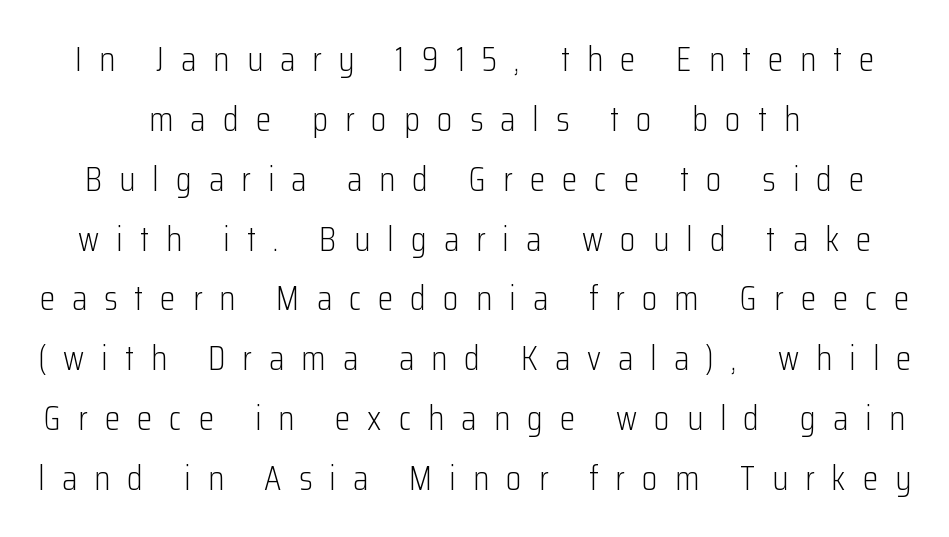
The image shows 35 px light, condensed sans-serif type, upright; set centered, line spacing 1.71x, unusually wide letter spacing (+0.49 em), not underlined; low stroke contrast and a medium x-height.
